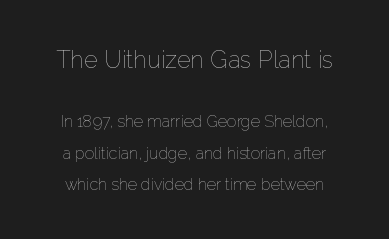
Regarding leading, the lines here are spaced well apart. These two chunks differ in scale, with the top chunk taking the larger measure. Rule under the text: the space is simply empty. On a weight scale, this lands at 450 or below. The rendering keeps characters at their native spacing. Do the letters lean? They stand straight.
